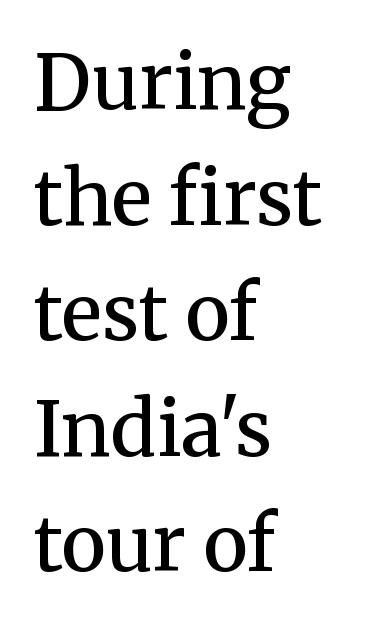
{"serif": "yes", "italic": "no", "bold": "semi", "weight": "semibold", "width": "normal", "stroke_contrast": "medium", "x_height": "medium", "monospaced": "no", "underline": "no", "align": "left", "line_spacing": "normal", "line_spacing_ratio": 1.52, "letter_spacing": "normal", "letter_spacing_em": 0.0, "glyph_px": 76}
